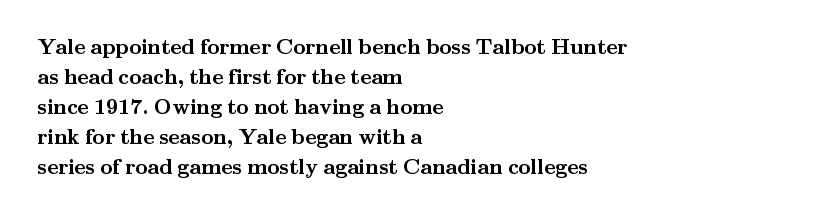
Q: Is the text bold? A: Yes.
Q: Is the text italic (slanted)? A: No, it is upright.
Q: Is the text underlined? A: No.
Q: How is the paragraph aligned? A: Left-aligned.
Q: Is the spacing between letters normal or unusually wide? A: Normal.
Q: Is the spacing between lines tight, normal or loose? A: Normal.
